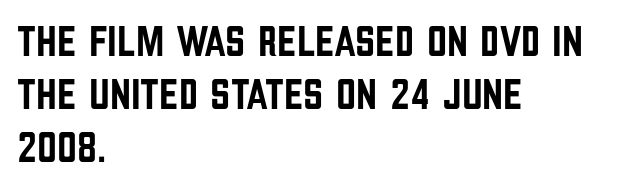
{"serif": "no", "italic": "no", "width": "condensed", "stroke_contrast": "low", "x_height": "large", "monospaced": "no", "underline": "no", "align": "left", "line_spacing_ratio": 1.2, "letter_spacing": "normal", "letter_spacing_em": 0.0, "glyph_px": 44}
